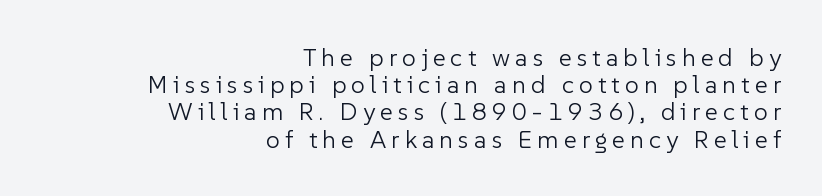
Q: Is the text bold? A: No.
Q: Is the text italic (slanted)? A: No, it is upright.
Q: Is the text underlined? A: No.
Q: How is the paragraph aligned? A: Right-aligned.
Q: Is the spacing between letters normal or unusually wide? A: Unusually wide.
Q: Is the spacing between lines tight, normal or loose? A: Tight.
